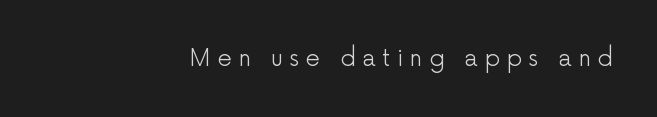
{"italic": "no", "bold": "no", "underline": "no", "align": "right", "letter_spacing": "wide", "letter_spacing_em": 0.28, "glyph_px": 23}
